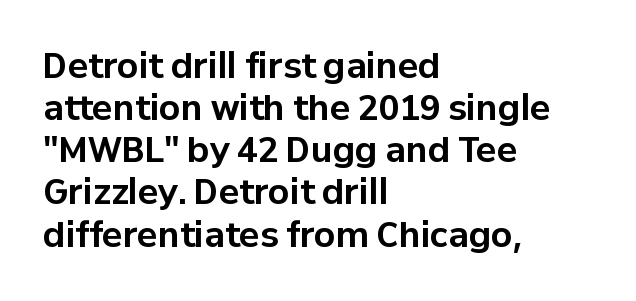
The passage is arranged the way most books set body copy — flush left. Inter-character spacing is left at the font's built-in metrics. Thick stems and heavy bowls — unmistakably bold. Are there feet on the stems? There aren't — it's a sans. Looks like regular typesetting: each glyph gets only the width it needs. Descenders are the only things crossing below the line.
